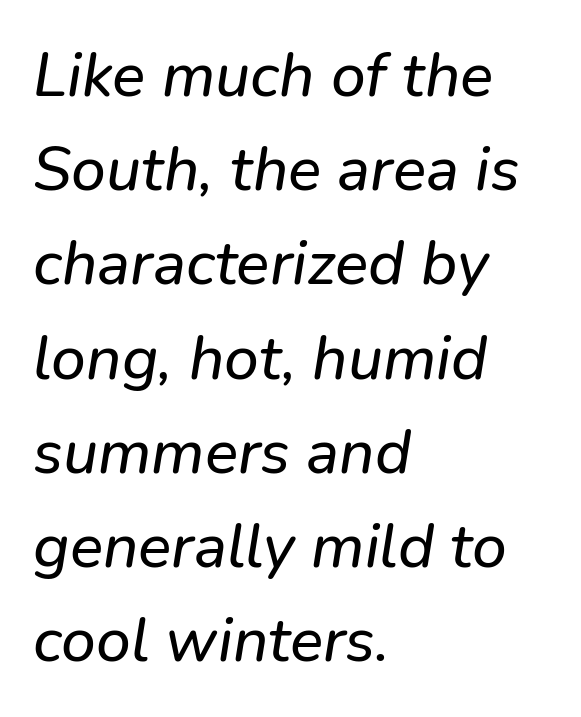
{"italic": "yes", "lean": "right", "slant_degrees": 9, "width": "normal", "stroke_contrast": "low", "x_height": "medium", "monospaced": "no", "underline": "no", "align": "left", "line_spacing": "normal", "line_spacing_ratio": 1.52, "letter_spacing": "normal", "letter_spacing_em": 0.0, "glyph_px": 62}
